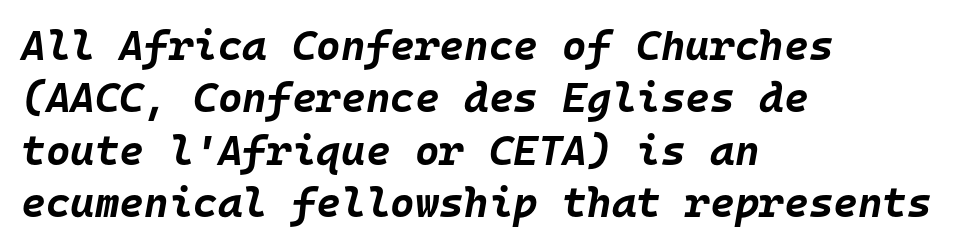
{"italic": "yes", "lean": "right", "slant_degrees": 10, "bold": "yes", "weight": "bold", "width": "normal", "stroke_contrast": "low", "x_height": "large", "monospaced": "yes", "underline": "no", "align": "left", "line_spacing": "normal", "line_spacing_ratio": 1.25, "letter_spacing": "normal", "letter_spacing_em": 0.0, "glyph_px": 42}
